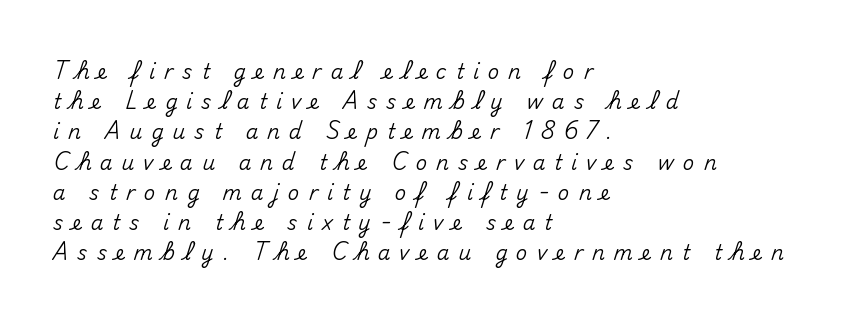
The rag falls on the right side of this text block. The gap between lines stays unmarked. Quick note: interline space is typical.
